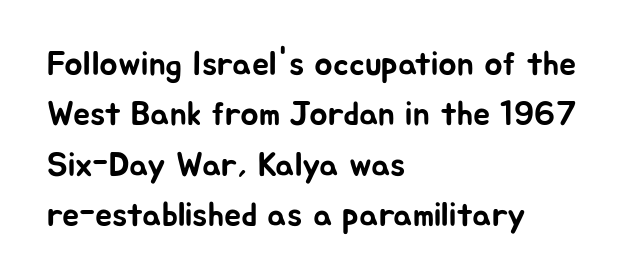
The glyphs in this specimen are sans serif. These lines stack with their left ends in a neat column. Clear beneath every line of the passage. This is roman type, the default non-slanted kind.
